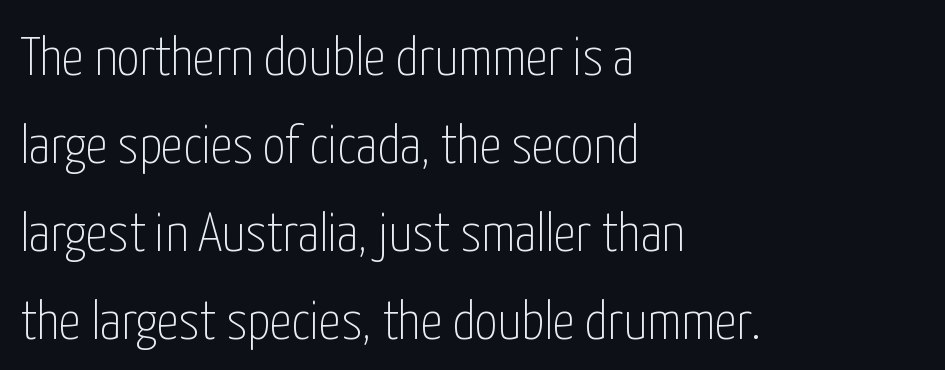
The image shows 55 px thin, condensed sans-serif type, upright; set left-aligned, normal line spacing (1.6x), normal letter spacing, not underlined; low stroke contrast and a medium x-height.
